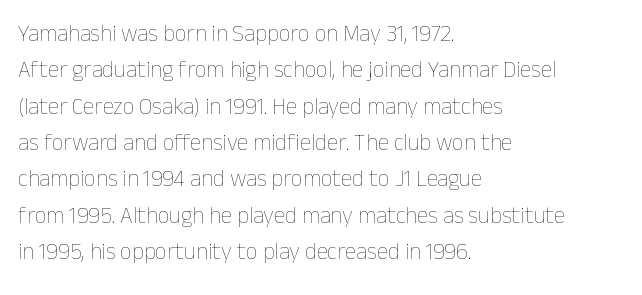
{"italic": "no", "bold": "no", "underline": "no", "align": "left", "line_spacing": "normal", "line_spacing_ratio": 1.58, "letter_spacing": "normal", "letter_spacing_em": 0.0, "glyph_px": 23}
